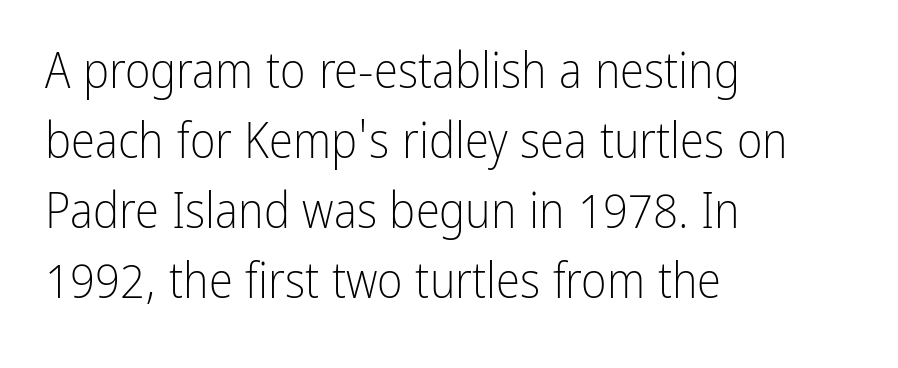
A typesetter would call this proportional, since set widths differ per character. Ascenders rise straight up at ninety degrees. The baseline area is clear. The designer went with a sans here, leaving each stem footless. Is there much room between lines? A standard amount, neither cramped nor airy. A typesetter would call this zero additional tracking.
